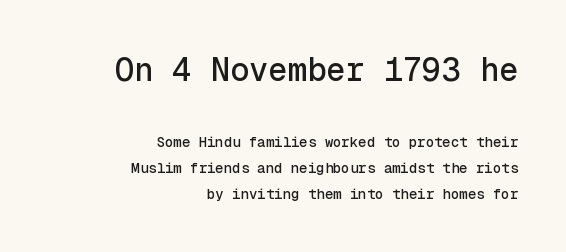
{"serif": "no", "italic": "no", "width": "normal", "x_height": "medium", "monospaced": "yes", "underline": "no", "align": "right", "line_spacing_ratio": 1.84, "letter_spacing": "normal", "letter_spacing_em": 0.0, "larger_block": "first", "size_ratio": 2.29, "glyph_px": 32}
